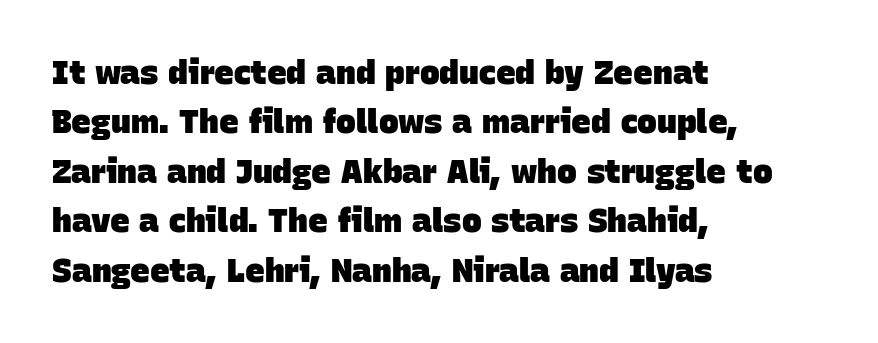
The image shows 33 px heavy sans-serif type; set left-aligned, normal line spacing (1.5x), normal letter spacing, not underlined; low stroke contrast and a large x-height.
